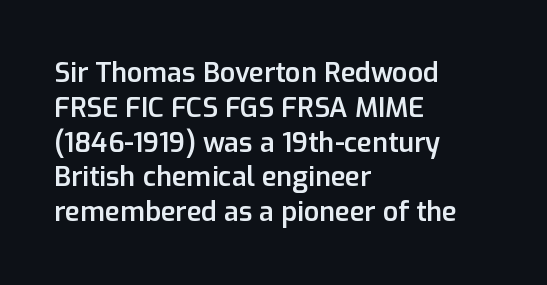
{"italic": "no", "bold": "semi", "underline": "no", "align": "left", "line_spacing": "normal", "line_spacing_ratio": 1.29, "letter_spacing": "normal", "letter_spacing_em": 0.0, "glyph_px": 27}
